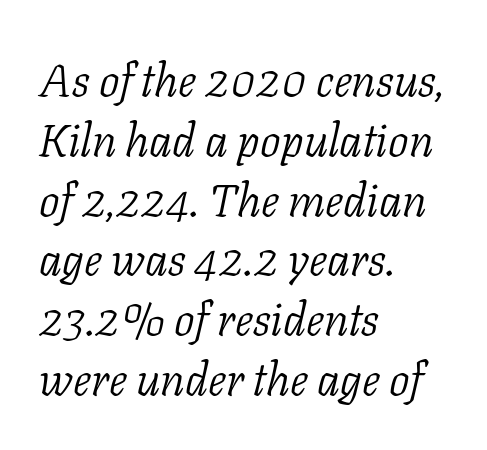
The image shows 46 px light serif type, italic (leaning right); set left-aligned, normal line spacing (1.3x), normal letter spacing, not underlined; low stroke contrast and a medium x-height.
